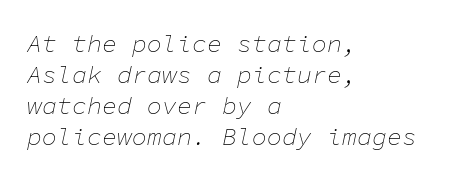
Q: Is the text bold? A: No.
Q: Is the text italic (slanted)? A: Yes, it leans right by about 11 degrees.
Q: Is the text underlined? A: No.
Q: How is the paragraph aligned? A: Left-aligned.
Q: Is the spacing between letters normal or unusually wide? A: Normal.
